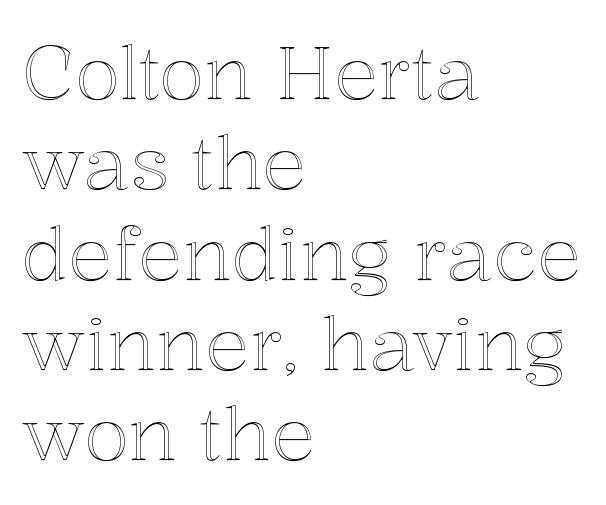
{"italic": "no", "width": "normal", "x_height": "medium", "monospaced": "no", "underline": "no", "align": "left", "line_spacing_ratio": 1.22, "letter_spacing": "normal", "letter_spacing_em": 0.0, "glyph_px": 74}
